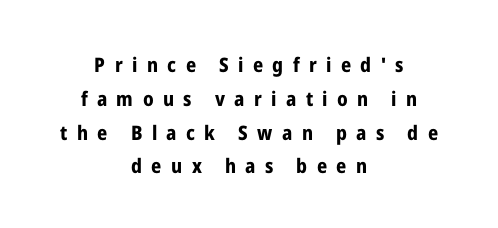
The image shows 20 px bold type, upright; set centered, normal line spacing (1.69x), unusually wide letter spacing (+0.47 em), not underlined.
